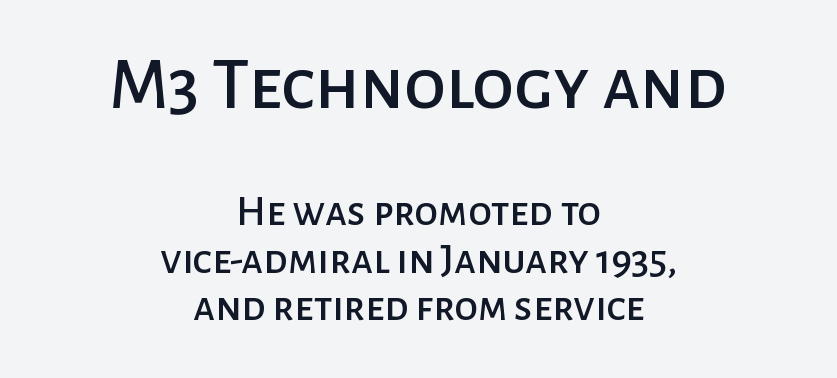
Q: Is the text italic (slanted)? A: No, it is upright.
Q: Is the typeface a serif or a sans-serif typeface? A: Sans-serif.
Q: Is the text underlined? A: No.
Q: How is the paragraph aligned? A: Centered.
Q: Is the spacing between letters normal or unusually wide? A: Normal.
Q: Is the spacing between lines tight, normal or loose? A: Tight.
Q: Which block of text is set in a larger size, the first (top) or the second (bottom)? A: The first (top) one.
Q: Width (condensed, normal, or wide)? A: Normal.
Q: Stroke contrast? A: Low.
Q: x-height? A: Medium.
Q: Monospaced? A: No.
